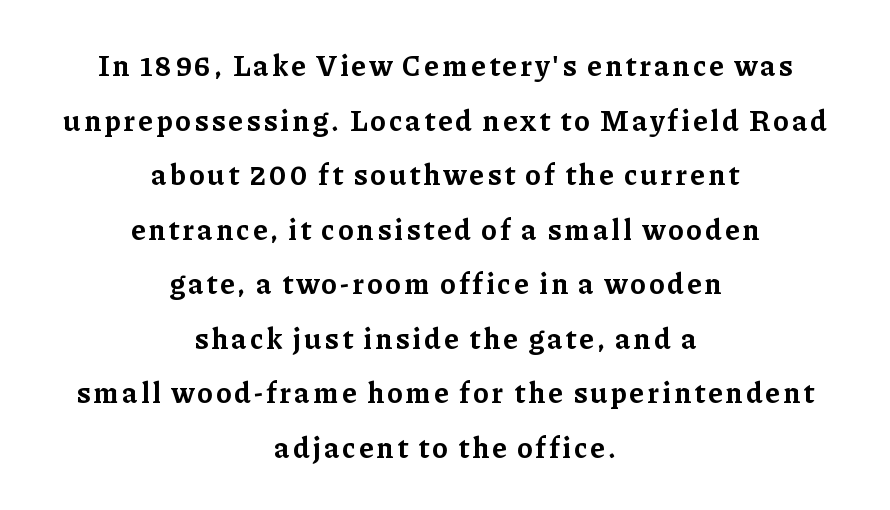
{"serif": "yes", "italic": "no", "bold": "yes", "weight": "bold", "width": "normal", "stroke_contrast": "low", "x_height": "medium", "monospaced": "no", "underline": "no", "align": "center", "line_spacing_ratio": 1.88, "glyph_px": 29}
